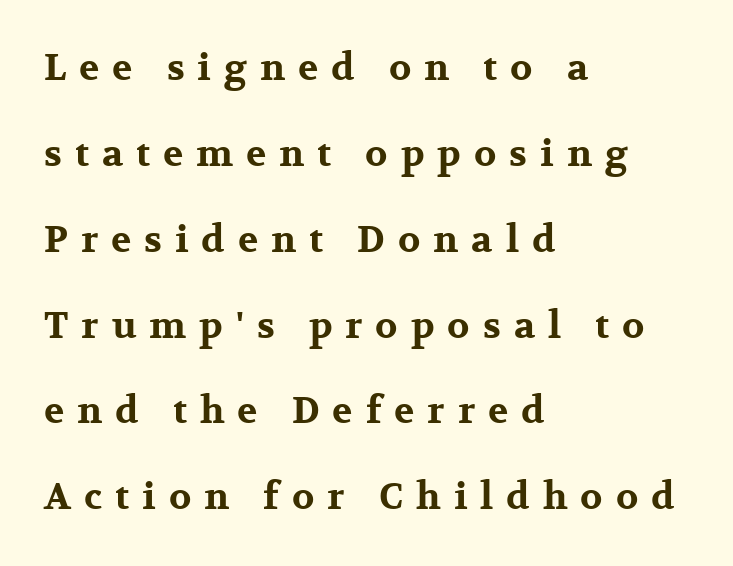
{"serif": "yes", "italic": "no", "bold": "yes", "weight": "bold", "width": "wide", "stroke_contrast": "medium", "x_height": "medium", "monospaced": "no", "underline": "no", "align": "left", "line_spacing": "loose", "line_spacing_ratio": 2.32, "letter_spacing": "wide", "letter_spacing_em": 0.35, "glyph_px": 37}
